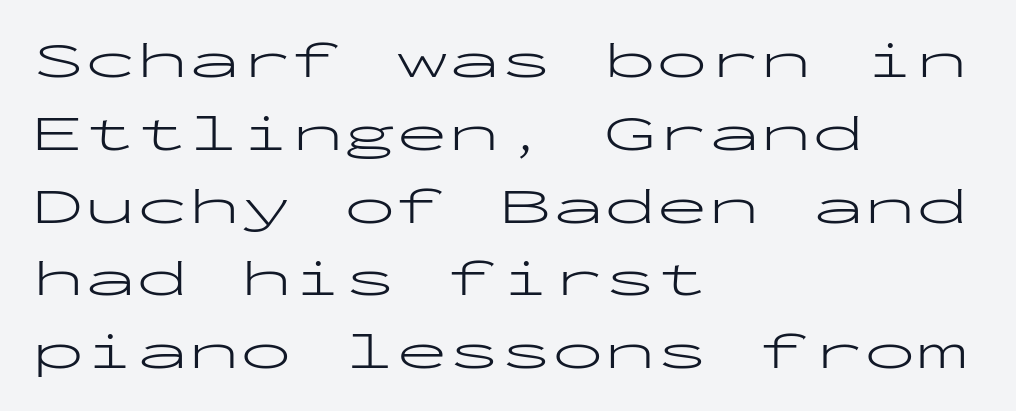
Q: Is the text bold? A: No.
Q: Is the text italic (slanted)? A: No, it is upright.
Q: Is the typeface a serif or a sans-serif typeface? A: Sans-serif.
Q: Is the text underlined? A: No.
Q: How is the paragraph aligned? A: Left-aligned.
Q: Is the spacing between letters normal or unusually wide? A: Normal.
Q: Is the spacing between lines tight, normal or loose? A: Normal.
Q: Width (condensed, normal, or wide)? A: Wide.
Q: Stroke contrast? A: Low.
Q: x-height? A: Medium.
Q: Monospaced? A: Yes.
